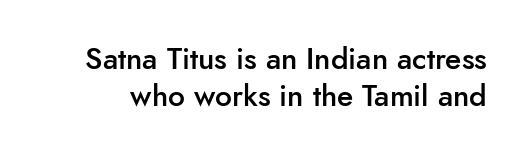
The rendering uses a semibold face; strokes are thickened but not to full bold. The space directly below the letters is spotless. Every stem runs plumb, perpendicular to the baseline. Nope, no serifs anywhere on these letters.
